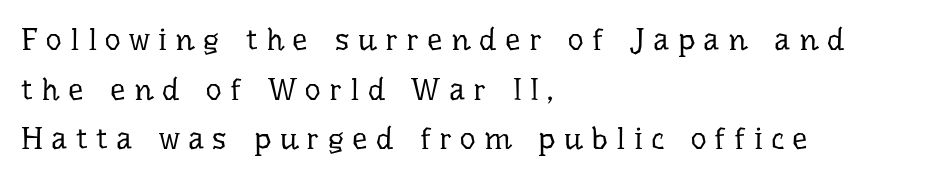
The image shows 31 px regular-weight serif type, upright; set left-aligned, normal line spacing (1.6x), unusually wide letter spacing (+0.27 em), not underlined; low stroke contrast and a medium x-height.
